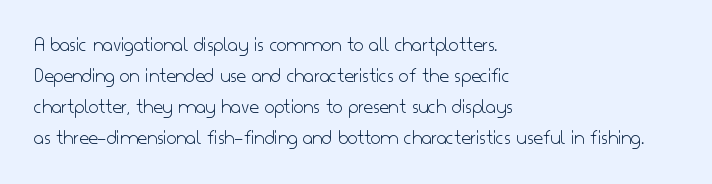
Q: Is the text bold? A: No.
Q: Is the text italic (slanted)? A: No, it is upright.
Q: Is the text underlined? A: No.
Q: How is the paragraph aligned? A: Left-aligned.
Q: Is the spacing between letters normal or unusually wide? A: Normal.
Q: Is the spacing between lines tight, normal or loose? A: Normal.
